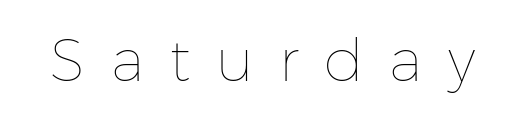
Heft: none added — not bold. The type sits square on the baseline with zero lean. Display-style spreading of the glyphs; the letterfit is very open. Looks like regular typesetting: each glyph gets only the width it needs.
